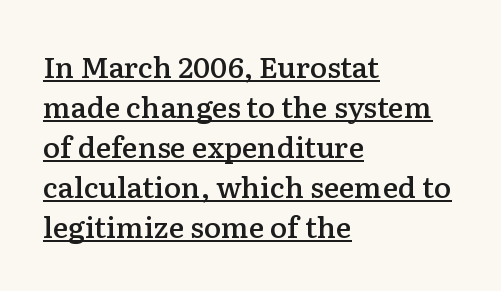
Style check: upright. Examine the stroke ends and you'll spot serifs. Is there much room between lines? A standard amount, neither cramped nor airy. The specimen includes a rule beneath the text block's lines. The gaps between neighbouring characters are ordinary and unremarkable. The paragraph shown leans on its left margin.
